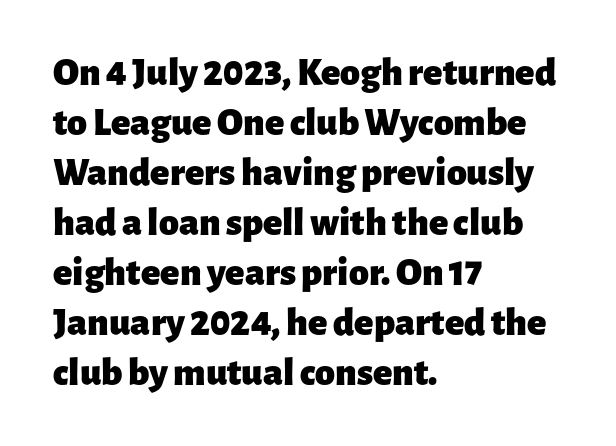
Heavy, bold letterforms. Reading down the block, your eye returns to a fixed left position each line. Between one letter and the next there's only the usual sliver of space. The vertical gap from one line to the next is medium.
